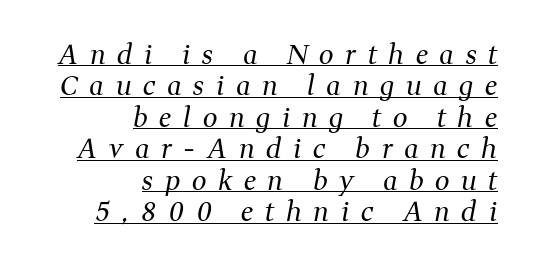
Q: Is the text bold? A: No.
Q: Is the text italic (slanted)? A: Yes, it leans right by about 11 degrees.
Q: Is the text underlined? A: Yes.
Q: How is the paragraph aligned? A: Right-aligned.
Q: Is the spacing between letters normal or unusually wide? A: Unusually wide.
